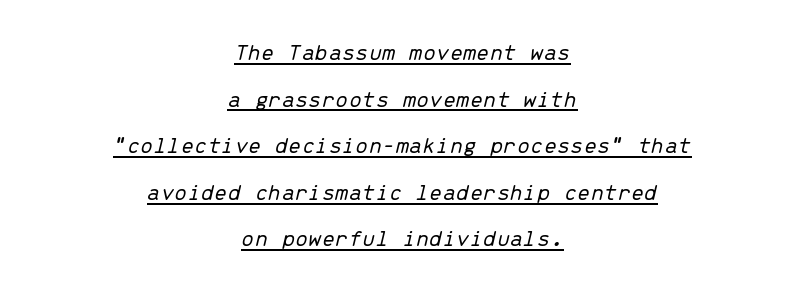
Q: Is the text bold? A: No.
Q: Is the text italic (slanted)? A: Yes, it leans right by about 13 degrees.
Q: Is the text underlined? A: Yes.
Q: How is the paragraph aligned? A: Centered.
Q: Is the spacing between letters normal or unusually wide? A: Normal.
Q: Is the spacing between lines tight, normal or loose? A: Loose.
